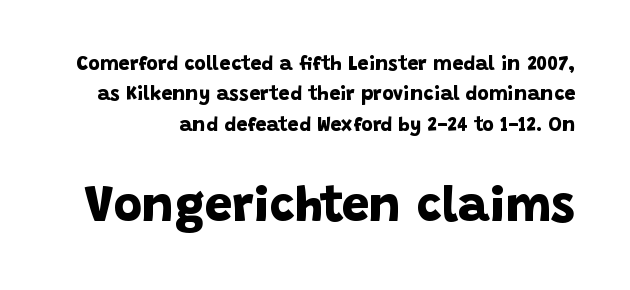
Q: Is the text bold? A: Yes.
Q: Is the typeface a serif or a sans-serif typeface? A: Sans-serif.
Q: Is the text underlined? A: No.
Q: Is the spacing between letters normal or unusually wide? A: Normal.
Q: Is the spacing between lines tight, normal or loose? A: Normal.
Q: Which block of text is set in a larger size, the first (top) or the second (bottom)? A: The second (bottom) one.
Q: Width (condensed, normal, or wide)? A: Normal.
Q: Stroke contrast? A: Low.
Q: x-height? A: Large.
Q: Monospaced? A: No.
